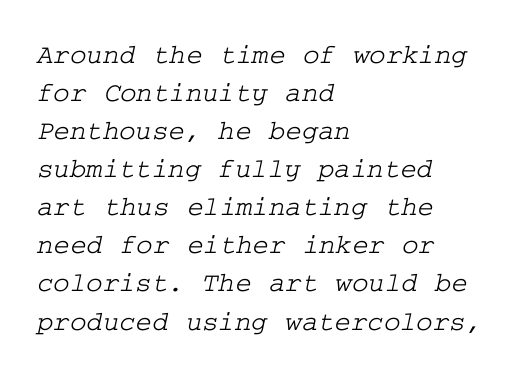
{"serif": "yes", "width": "wide", "stroke_contrast": "low", "x_height": "medium", "underline": "no", "align": "left", "line_spacing": "normal", "line_spacing_ratio": 1.36, "letter_spacing": "normal", "letter_spacing_em": 0.0, "glyph_px": 28}
